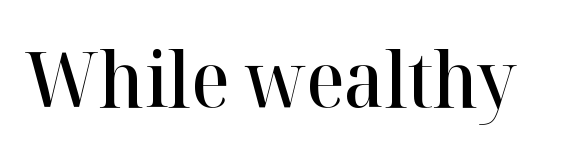
{"serif": "yes", "italic": "no", "bold": "semi", "weight": "semibold", "width": "normal", "stroke_contrast": "high", "x_height": "medium", "monospaced": "no", "underline": "no", "letter_spacing": "normal", "letter_spacing_em": 0.0, "glyph_px": 76}
